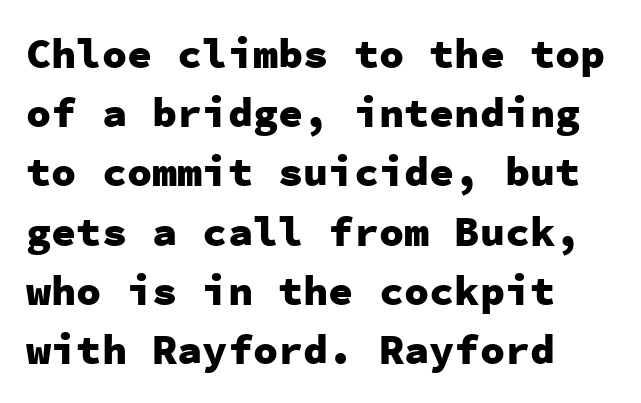
The image shows 42 px heavy sans-serif type, upright, monospaced; set left-aligned, normal line spacing (1.41x), normal letter spacing, not underlined; low stroke contrast and a medium x-height.
